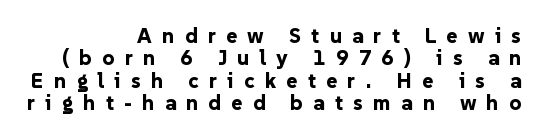
Q: Is the text bold? A: Yes.
Q: Is the text italic (slanted)? A: No, it is upright.
Q: Is the text underlined? A: No.
Q: How is the paragraph aligned? A: Right-aligned.
Q: Is the spacing between letters normal or unusually wide? A: Unusually wide.
Q: Is the spacing between lines tight, normal or loose? A: Tight.
